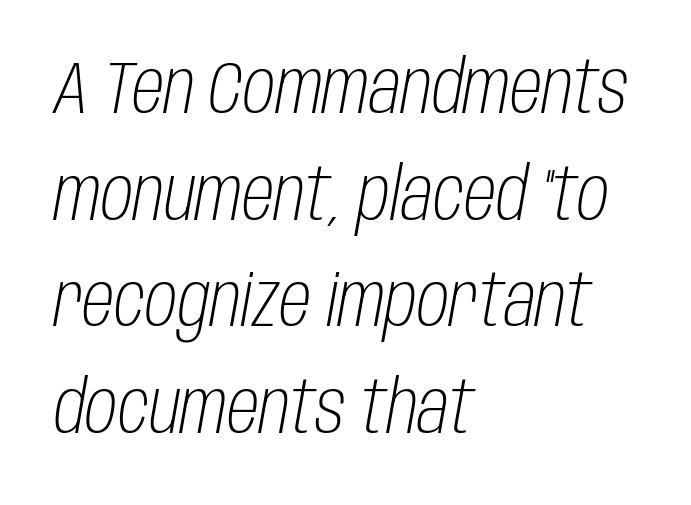
{"italic": "yes", "lean": "right", "slant_degrees": 10, "bold": "no", "weight": "light", "width": "condensed", "stroke_contrast": "low", "x_height": "large", "monospaced": "no", "underline": "no", "align": "left", "line_spacing": "normal", "line_spacing_ratio": 1.46, "letter_spacing": "normal", "letter_spacing_em": 0.0, "glyph_px": 73}
